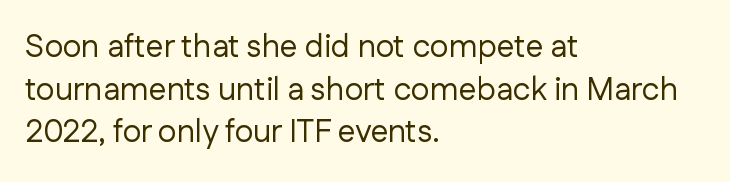
Q: Is the text bold? A: No.
Q: Is the text italic (slanted)? A: No, it is upright.
Q: Is the typeface a serif or a sans-serif typeface? A: Sans-serif.
Q: Is the text underlined? A: No.
Q: How is the paragraph aligned? A: Left-aligned.
Q: Is the spacing between letters normal or unusually wide? A: Normal.
Q: Is the spacing between lines tight, normal or loose? A: Normal.
Q: Width (condensed, normal, or wide)? A: Normal.
Q: Stroke contrast? A: Low.
Q: x-height? A: Medium.
Q: Monospaced? A: No.
